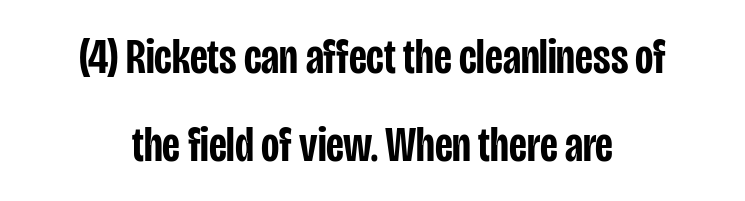
The image shows 50 px semibold, condensed sans-serif type, upright; set centered, line spacing 1.76x, normal letter spacing, not underlined; low stroke contrast and a large x-height.
